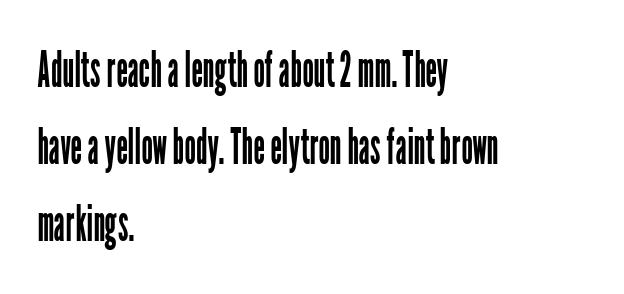
Q: Is the text bold? A: No.
Q: Is the text italic (slanted)? A: No, it is upright.
Q: Is the typeface a serif or a sans-serif typeface? A: Sans-serif.
Q: Is the text underlined? A: No.
Q: How is the paragraph aligned? A: Left-aligned.
Q: Is the spacing between letters normal or unusually wide? A: Normal.
Q: Is the spacing between lines tight, normal or loose? A: Normal.
Q: Width (condensed, normal, or wide)? A: Condensed.
Q: Stroke contrast? A: Low.
Q: x-height? A: Medium.
Q: Monospaced? A: No.
